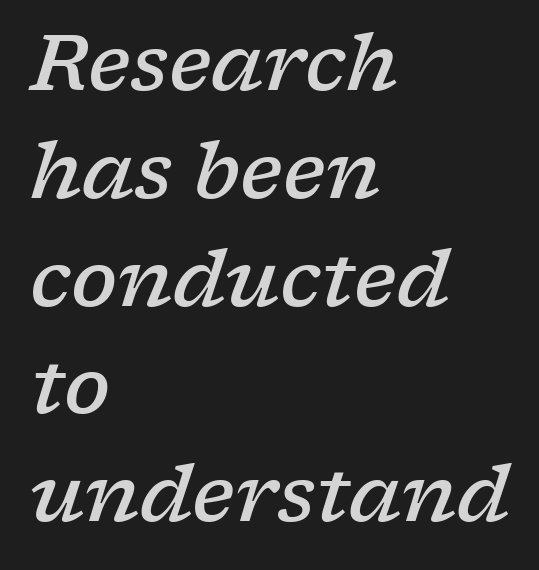
Q: Is the text bold? A: Semi-bold.
Q: Is the text italic (slanted)? A: Yes, it leans right by about 17 degrees.
Q: Is the typeface a serif or a sans-serif typeface? A: Serif.
Q: Is the text underlined? A: No.
Q: How is the paragraph aligned? A: Left-aligned.
Q: Is the spacing between letters normal or unusually wide? A: Normal.
Q: Is the spacing between lines tight, normal or loose? A: Normal.
Q: Width (condensed, normal, or wide)? A: Wide.
Q: Stroke contrast? A: Low.
Q: x-height? A: Medium.
Q: Monospaced? A: No.
